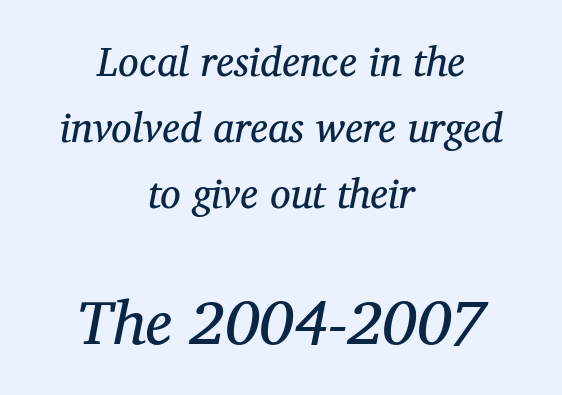
The image shows 62 px regular-weight serif type, italic (leaning right); set centered, normal line spacing (1.61x), normal letter spacing, not underlined; the second (bottom) block is 1.51x larger; medium stroke contrast and a medium x-height.
